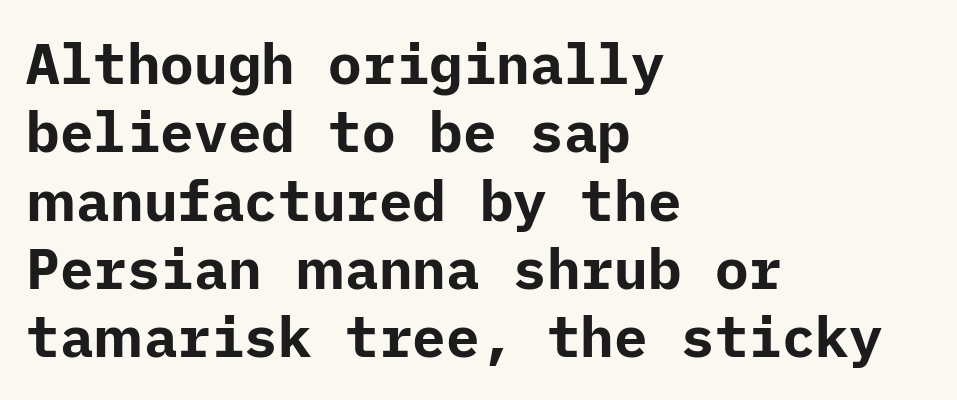
Q: Is the text bold? A: Yes.
Q: Is the text italic (slanted)? A: No, it is upright.
Q: Is the typeface a serif or a sans-serif typeface? A: Sans-serif.
Q: Is the text underlined? A: No.
Q: How is the paragraph aligned? A: Left-aligned.
Q: Is the spacing between letters normal or unusually wide? A: Normal.
Q: Width (condensed, normal, or wide)? A: Normal.
Q: Stroke contrast? A: Low.
Q: x-height? A: Medium.
